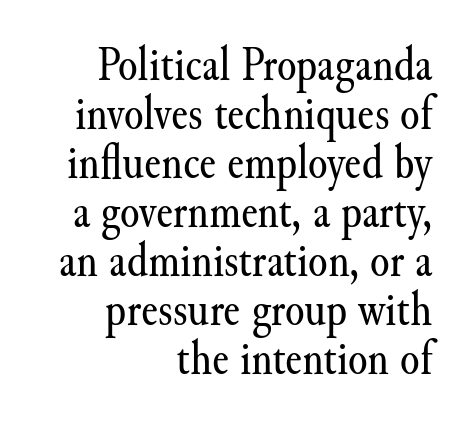
The image shows 50 px regular-weight serif type, upright; set right-aligned, tight line spacing (0.98x), normal letter spacing, not underlined; medium stroke contrast and a small x-height.
